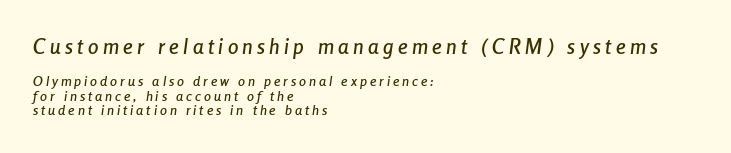
{"italic": "yes", "lean": "right", "slant_degrees": 8, "underline": "no", "align": "left", "line_spacing": "tight", "line_spacing_ratio": 1.05, "letter_spacing": "wide", "letter_spacing_em": 0.21, "larger_block": "first", "size_ratio": 1.5, "glyph_px": 21}
